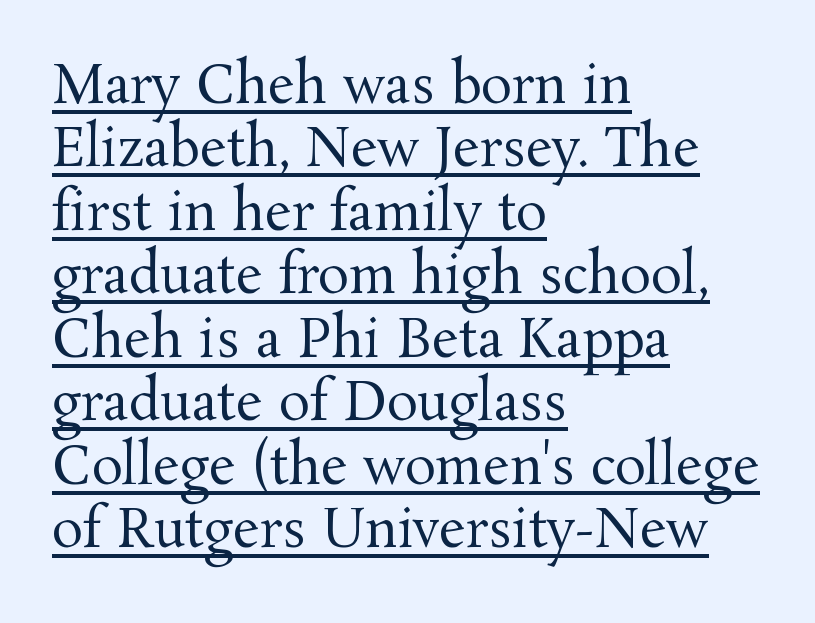
{"serif": "yes", "italic": "no", "bold": "no", "weight": "regular", "width": "normal", "stroke_contrast": "medium", "x_height": "medium", "monospaced": "no", "underline": "yes", "align": "left", "line_spacing_ratio": 1.22, "letter_spacing": "normal", "letter_spacing_em": 0.0, "glyph_px": 52}
